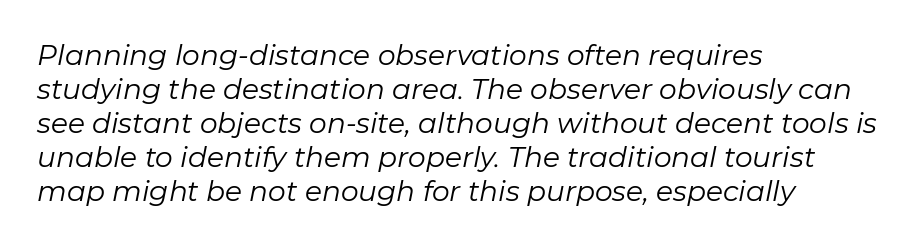
The image shows 28 px regular-weight type, italic (leaning right); set left-aligned, line spacing 1.21x, normal letter spacing, not underlined; low stroke contrast and a medium x-height.
